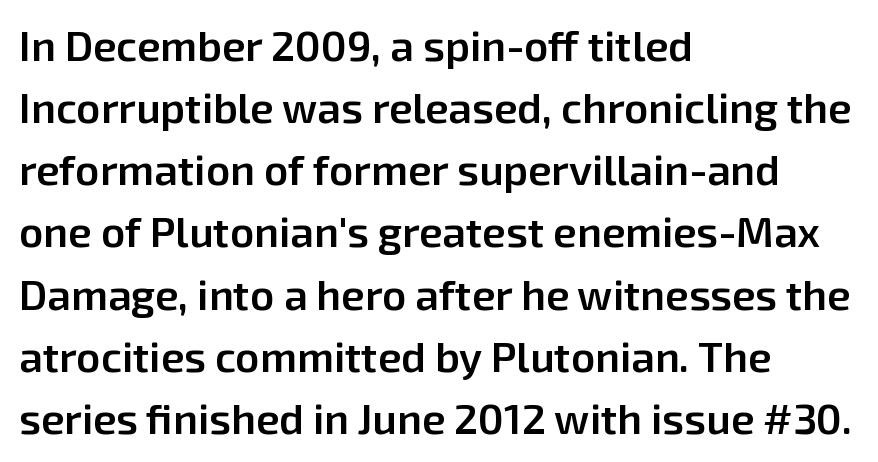
The ragged edge is on the right, which tells us the setting is flush left. Summary of weight: moderately heavy, a semibold. Nobody drew a line under any word here. Each letter keeps its own natural width here, so spacing adapts to shape.
